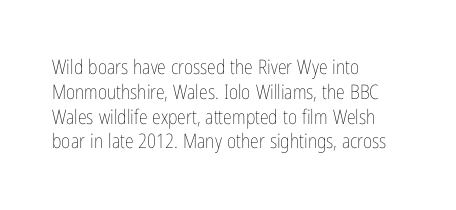
Q: Is the text bold? A: No.
Q: Is the text italic (slanted)? A: No, it is upright.
Q: Is the text underlined? A: No.
Q: How is the paragraph aligned? A: Left-aligned.
Q: Is the spacing between letters normal or unusually wide? A: Normal.
